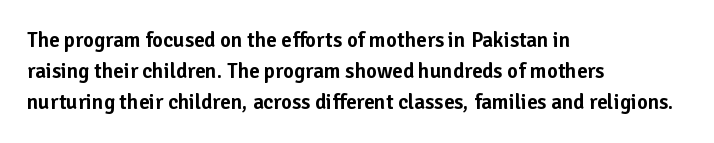
{"italic": "no", "underline": "no", "align": "left", "line_spacing": "normal", "line_spacing_ratio": 1.47, "letter_spacing": "normal", "letter_spacing_em": 0.0, "glyph_px": 21}
